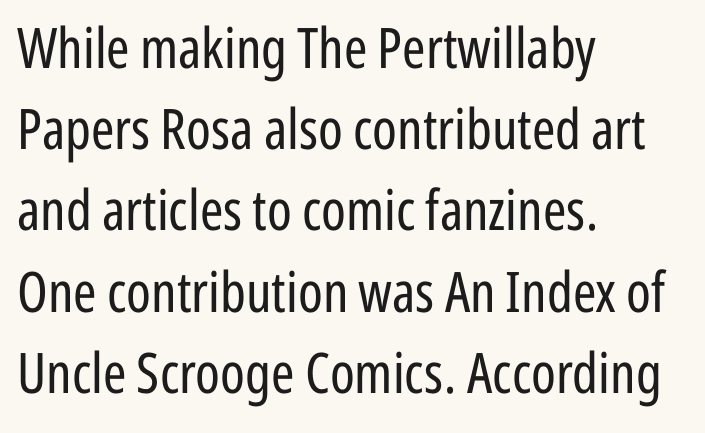
The image shows 56 px regular-weight, condensed sans-serif type, upright; set left-aligned, normal line spacing (1.45x), normal letter spacing, not underlined; low stroke contrast and a medium x-height.
